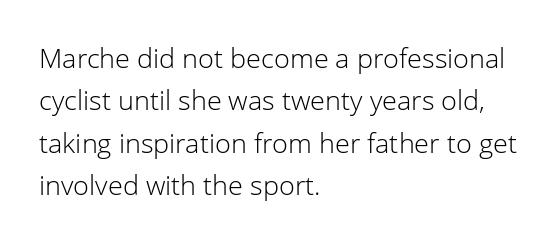
Characters follow at the spacing the type designer built in. Where is the straight margin? On the left. Weight: regular or lighter. Check the space under the baseline: it is left empty. Each new line begins a customary step beneath the previous one.
